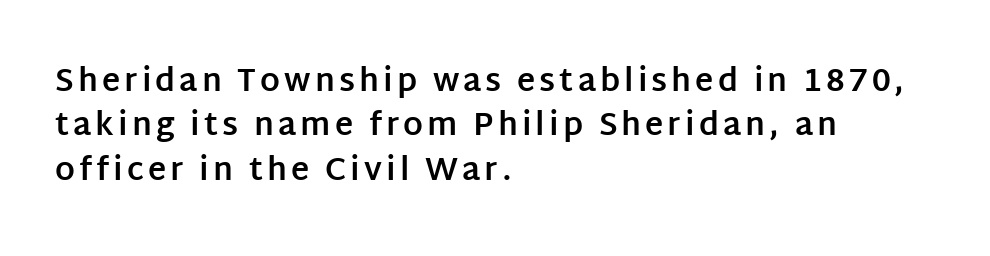
Decoration check: the copy has no underline. You could not count columns in this text — the font is proportionally spaced. A full-strength bold gives these letters their thick strokes. Type style note: lacks serifs. The ragged edge is on the right, which tells us the setting is flush left. Vertical spacing — default.
